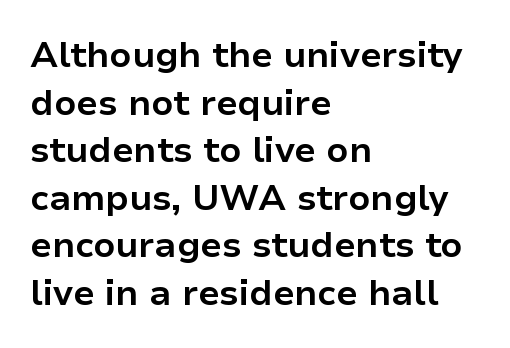
{"serif": "no", "italic": "no", "bold": "yes", "weight": "bold", "width": "normal", "stroke_contrast": "low", "x_height": "medium", "monospaced": "no", "underline": "no", "align": "left", "line_spacing": "normal", "line_spacing_ratio": 1.32, "letter_spacing": "normal", "letter_spacing_em": 0.0, "glyph_px": 36}
